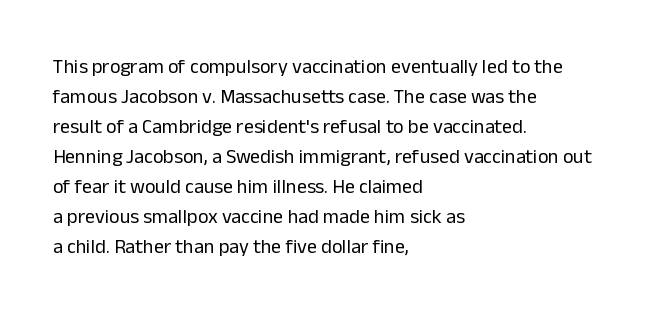
The face looks like a standard text weight, possibly lighter. A normal amount of white space separates one row of letters from the next. Line beginnings align vertically; line endings do not. The horizontal fit of the characters is conventional and even. The passage shown is not underscored anywhere.
